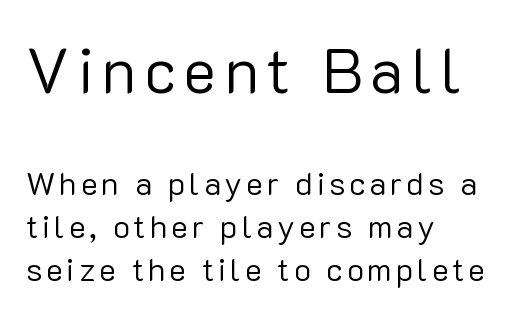
{"serif": "no", "italic": "no", "bold": "no", "weight": "regular", "width": "normal", "stroke_contrast": "low", "x_height": "medium", "monospaced": "no", "underline": "no", "align": "left", "line_spacing": "normal", "line_spacing_ratio": 1.34, "larger_block": "first", "size_ratio": 1.97, "glyph_px": 63}
